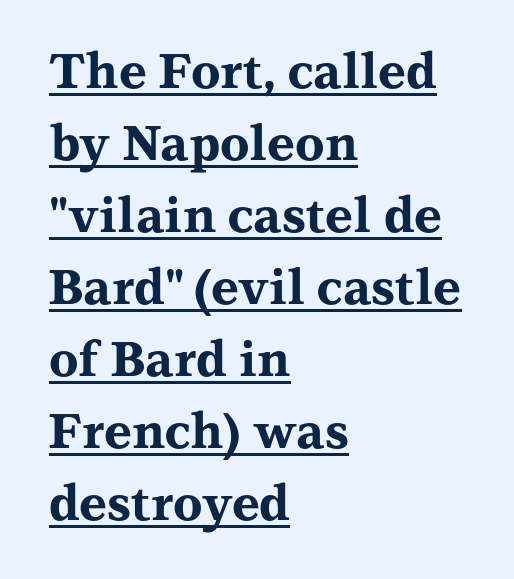
Q: Is the text bold? A: Yes.
Q: Is the text italic (slanted)? A: No, it is upright.
Q: Is the typeface a serif or a sans-serif typeface? A: Serif.
Q: Is the text underlined? A: Yes.
Q: How is the paragraph aligned? A: Left-aligned.
Q: Is the spacing between letters normal or unusually wide? A: Normal.
Q: Is the spacing between lines tight, normal or loose? A: Normal.
Q: Width (condensed, normal, or wide)? A: Wide.
Q: Stroke contrast? A: Medium.
Q: x-height? A: Medium.
Q: Monospaced? A: No.
